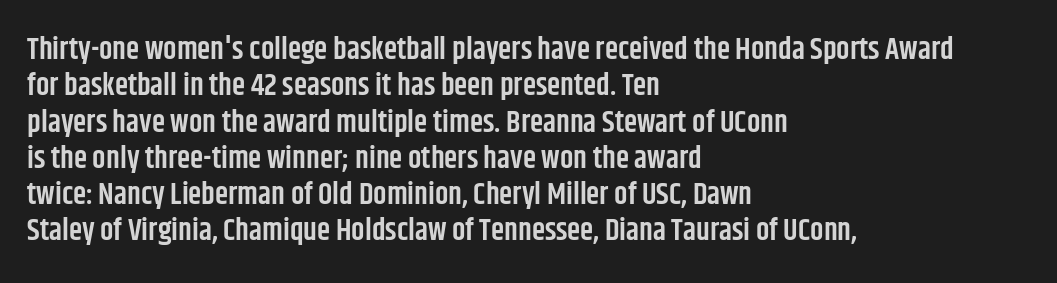
{"serif": "no", "italic": "no", "bold": "semi", "weight": "semibold", "width": "condensed", "stroke_contrast": "low", "x_height": "large", "monospaced": "no", "underline": "no", "align": "left", "line_spacing_ratio": 1.21, "letter_spacing": "normal", "letter_spacing_em": 0.0, "glyph_px": 30}
